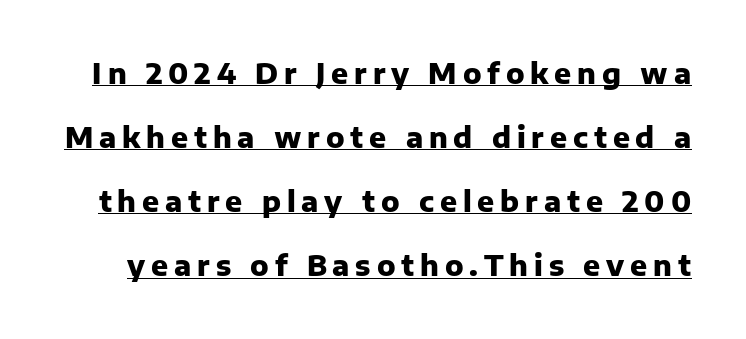
Q: Is the text bold? A: Yes.
Q: Is the text italic (slanted)? A: No, it is upright.
Q: Is the typeface a serif or a sans-serif typeface? A: Sans-serif.
Q: Is the text underlined? A: Yes.
Q: Is the spacing between letters normal or unusually wide? A: Unusually wide.
Q: Is the spacing between lines tight, normal or loose? A: Loose.
Q: Width (condensed, normal, or wide)? A: Normal.
Q: Stroke contrast? A: Low.
Q: x-height? A: Medium.
Q: Monospaced? A: No.
